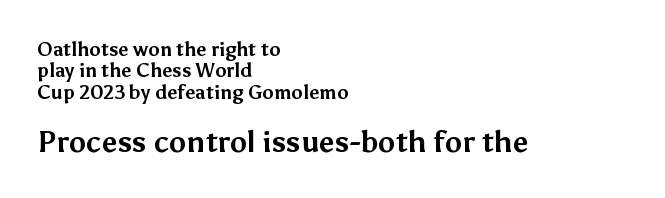
The image shows 29 px bold sans-serif type, upright; set left-aligned, tight line spacing (1.12x), normal letter spacing, not underlined; the second (bottom) block is 1.53x larger; medium stroke contrast and a medium x-height.
